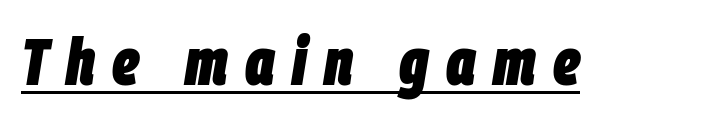
Q: Is the text bold? A: Yes.
Q: Is the text italic (slanted)? A: Yes, it leans right by about 9 degrees.
Q: Is the text underlined? A: Yes.
Q: Is the spacing between letters normal or unusually wide? A: Unusually wide.
Q: Width (condensed, normal, or wide)? A: Condensed.
Q: Stroke contrast? A: Low.
Q: x-height? A: Large.
Q: Monospaced? A: No.
